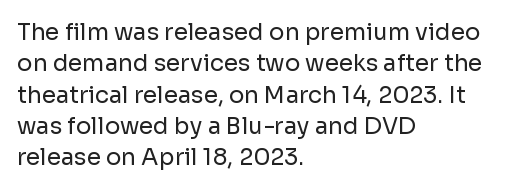
Q: Is the text bold? A: No.
Q: Is the text italic (slanted)? A: No, it is upright.
Q: Is the text underlined? A: No.
Q: How is the paragraph aligned? A: Left-aligned.
Q: Is the spacing between letters normal or unusually wide? A: Normal.
Q: Is the spacing between lines tight, normal or loose? A: Normal.
